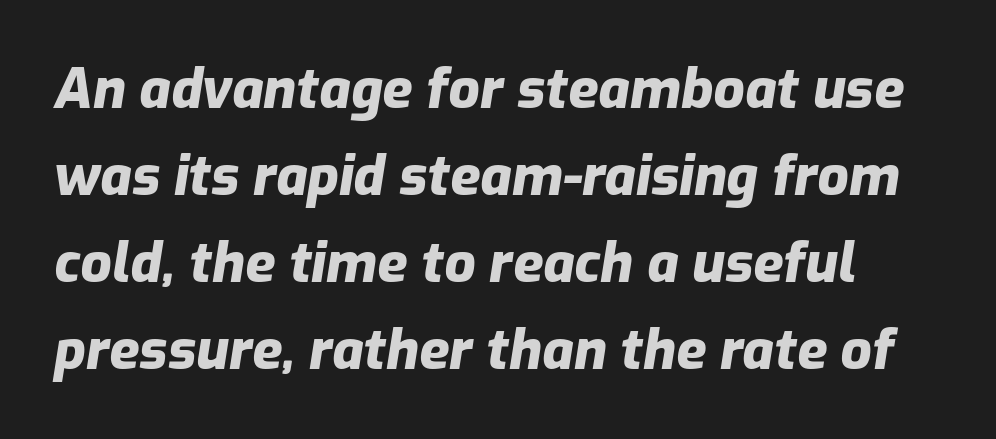
Horizontal bands of white between lines are of average thickness. The paragraph has a hard left edge and a soft right edge. Think of a printed novel: that variable character pitch is what you see here. The specimen reads as italic at a glance. Caption: standard tracking, unaltered. The gap between lines stays unmarked.
